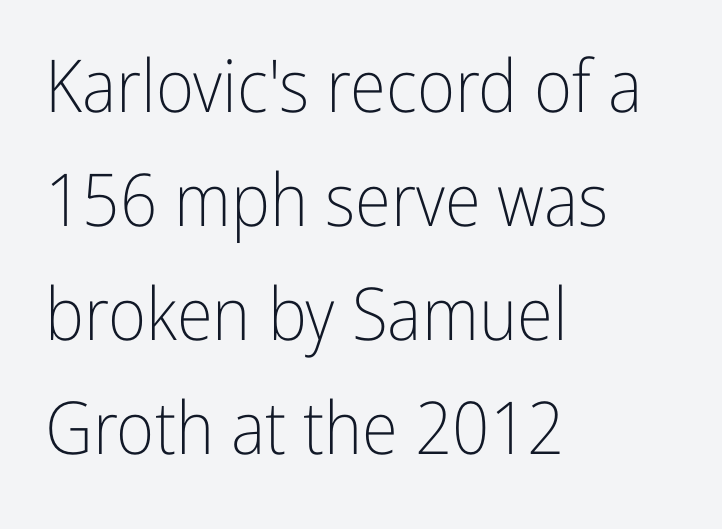
{"serif": "no", "italic": "no", "bold": "no", "weight": "light", "width": "condensed", "stroke_contrast": "low", "x_height": "medium", "monospaced": "no", "underline": "no", "align": "left", "line_spacing": "normal", "line_spacing_ratio": 1.56, "letter_spacing": "normal", "letter_spacing_em": 0.0, "glyph_px": 73}
